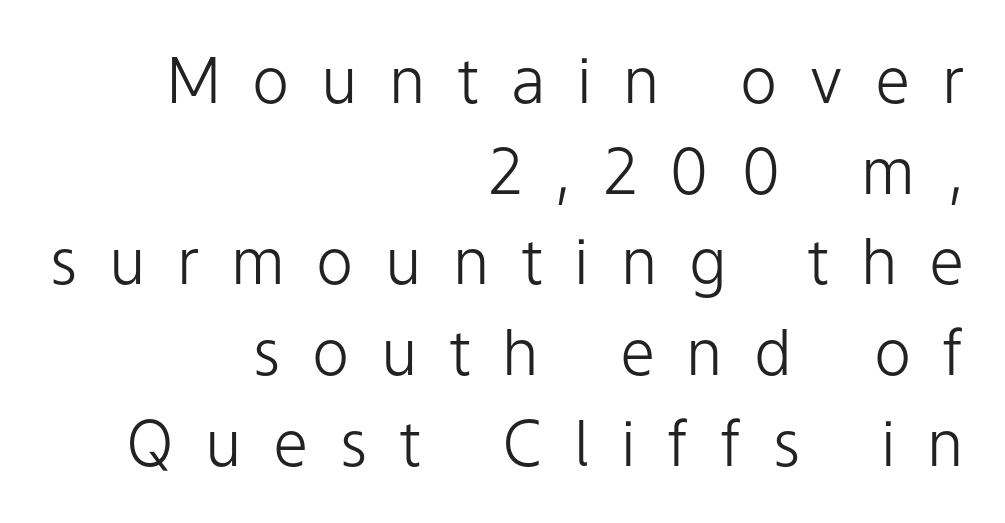
Q: Is the text bold? A: No.
Q: Is the text italic (slanted)? A: No, it is upright.
Q: Is the typeface a serif or a sans-serif typeface? A: Sans-serif.
Q: Is the text underlined? A: No.
Q: How is the paragraph aligned? A: Right-aligned.
Q: Is the spacing between letters normal or unusually wide? A: Unusually wide.
Q: Is the spacing between lines tight, normal or loose? A: Normal.
Q: Width (condensed, normal, or wide)? A: Normal.
Q: Stroke contrast? A: Low.
Q: x-height? A: Medium.
Q: Monospaced? A: No.
